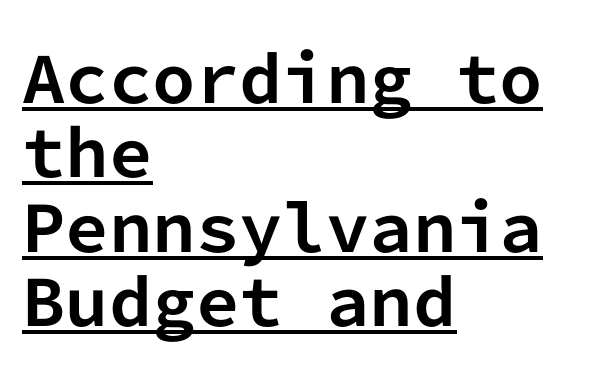
{"serif": "no", "italic": "no", "bold": "yes", "weight": "bold", "width": "normal", "stroke_contrast": "low", "x_height": "medium", "monospaced": "yes", "underline": "yes", "align": "left", "line_spacing_ratio": 1.2, "letter_spacing": "normal", "letter_spacing_em": 0.0, "glyph_px": 62}
